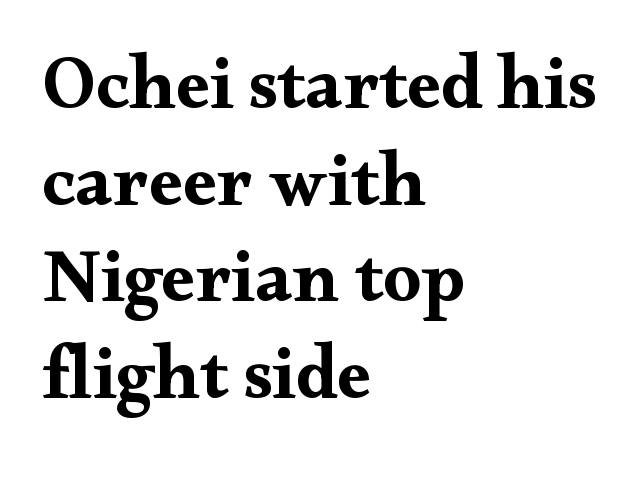
Q: Is the text bold? A: Yes.
Q: Is the text italic (slanted)? A: No, it is upright.
Q: Is the typeface a serif or a sans-serif typeface? A: Serif.
Q: Is the text underlined? A: No.
Q: How is the paragraph aligned? A: Left-aligned.
Q: Is the spacing between letters normal or unusually wide? A: Normal.
Q: Is the spacing between lines tight, normal or loose? A: Normal.
Q: Width (condensed, normal, or wide)? A: Wide.
Q: Stroke contrast? A: Medium.
Q: x-height? A: Small.
Q: Monospaced? A: No.
